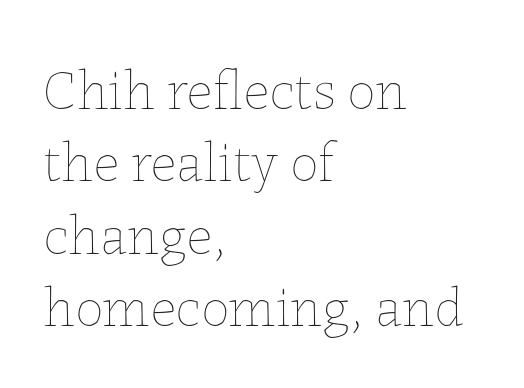
Q: Is the text bold? A: No.
Q: Is the text italic (slanted)? A: No, it is upright.
Q: Is the text underlined? A: No.
Q: How is the paragraph aligned? A: Left-aligned.
Q: Is the spacing between letters normal or unusually wide? A: Normal.
Q: Is the spacing between lines tight, normal or loose? A: Normal.
Q: Width (condensed, normal, or wide)? A: Normal.
Q: Stroke contrast? A: Low.
Q: x-height? A: Medium.
Q: Monospaced? A: No.
